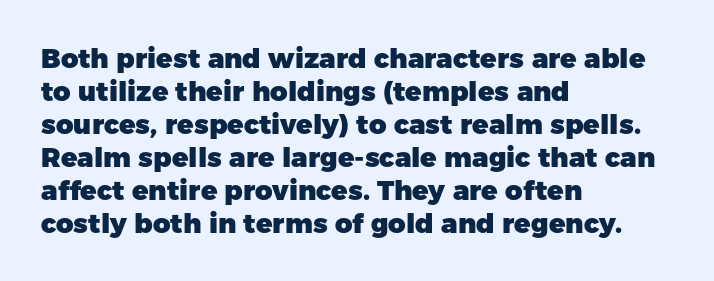
The image shows 27 px bold type, upright; set left-aligned, line spacing 1.22x, normal letter spacing, not underlined.
